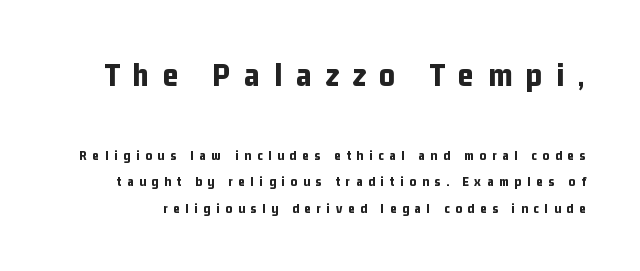
{"serif": "no", "italic": "no", "bold": "yes", "weight": "bold", "width": "condensed", "stroke_contrast": "low", "x_height": "medium", "monospaced": "no", "underline": "no", "line_spacing": "loose", "line_spacing_ratio": 1.9, "letter_spacing": "wide", "letter_spacing_em": 0.41, "larger_block": "first", "size_ratio": 2.43, "glyph_px": 34}
